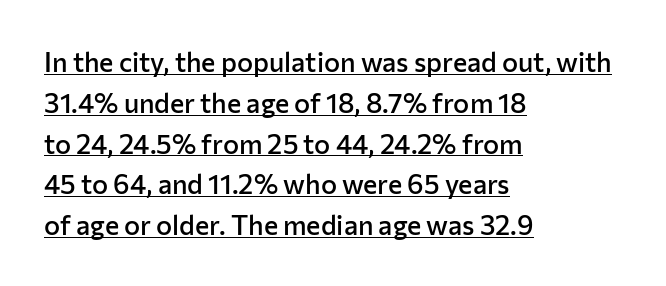
The image shows 27 px text type, upright; set left-aligned, normal line spacing (1.51x), normal letter spacing, underlined.
